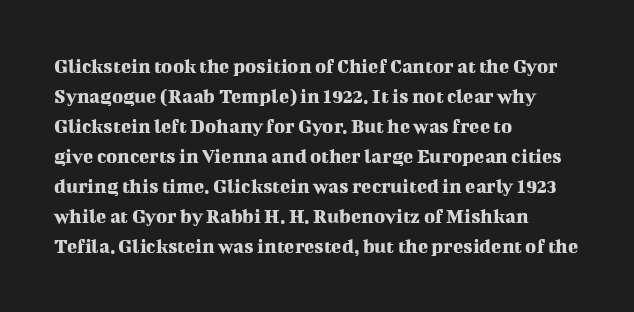
Q: Is the text italic (slanted)? A: No, it is upright.
Q: Is the text underlined? A: No.
Q: How is the paragraph aligned? A: Left-aligned.
Q: Is the spacing between letters normal or unusually wide? A: Normal.
Q: Is the spacing between lines tight, normal or loose? A: Normal.
